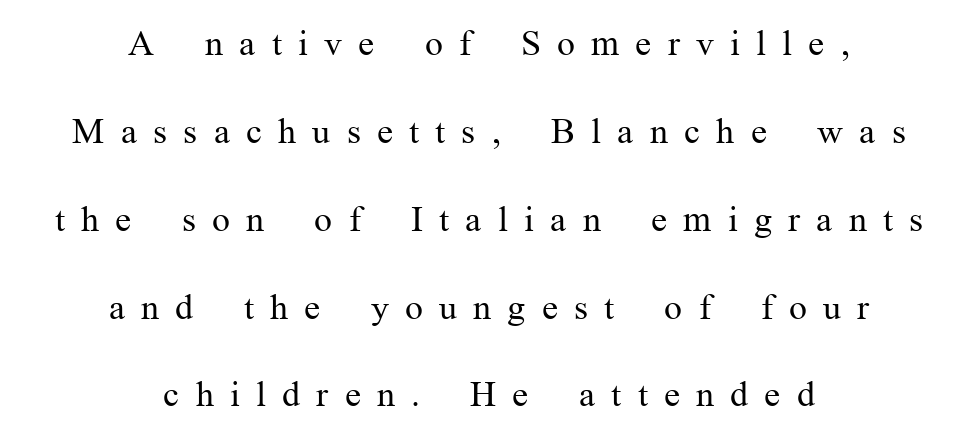
{"serif": "yes", "italic": "no", "bold": "no", "weight": "regular", "width": "normal", "stroke_contrast": "medium", "x_height": "medium", "monospaced": "no", "underline": "no", "align": "center", "line_spacing": "loose", "line_spacing_ratio": 2.44, "letter_spacing": "wide", "letter_spacing_em": 0.45, "glyph_px": 36}
